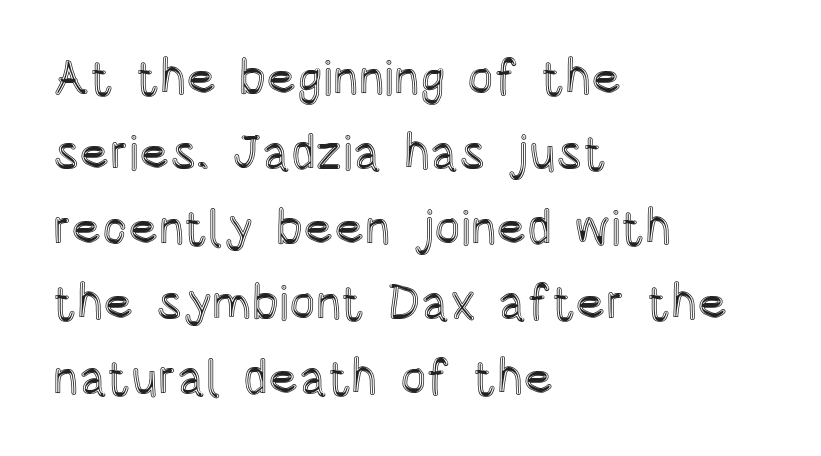
There is no visible air inserted between adjacent glyphs. Regarding leading, the lines here are spaced in the standard way. The letters advance in unequal steps, a hallmark of proportional type. Leftover space on each line is placed entirely after the last word.
